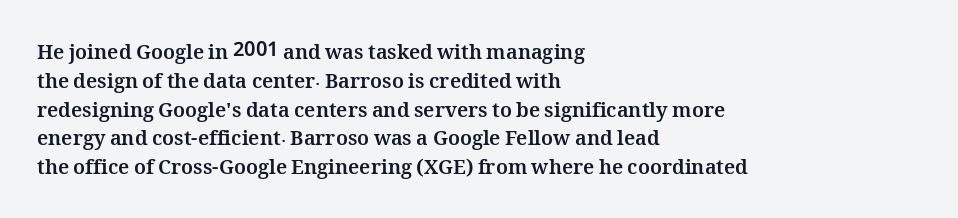
Q: Is the text bold? A: Yes.
Q: Is the text italic (slanted)? A: No, it is upright.
Q: Is the text underlined? A: No.
Q: How is the paragraph aligned? A: Left-aligned.
Q: Is the spacing between letters normal or unusually wide? A: Normal.
Q: Is the spacing between lines tight, normal or loose? A: Normal.
